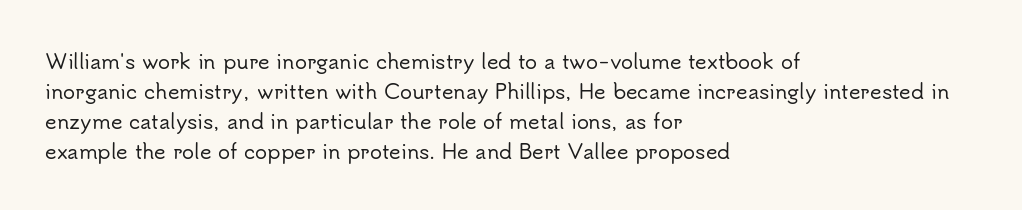
The image shows 20 px text type, upright; set left-aligned, normal line spacing (1.5x), normal letter spacing, not underlined.
